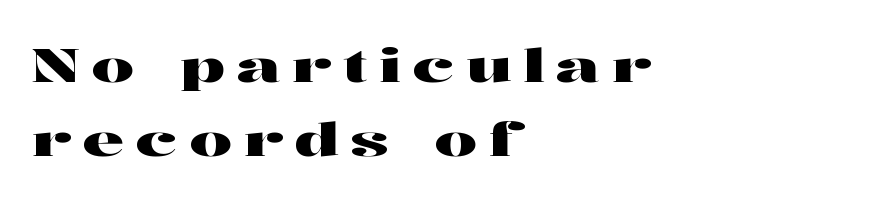
The image shows 47 px wide serif type, upright; set left-aligned, normal line spacing (1.58x), unusually wide letter spacing (+0.25 em), not underlined; high stroke contrast and a medium x-height.
